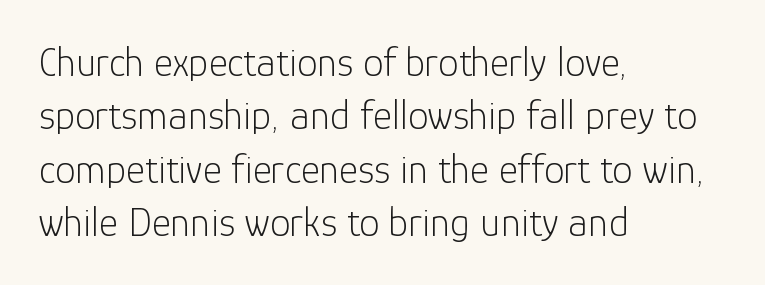
The image shows 41 px light sans-serif type, upright; set left-aligned, normal line spacing (1.3x), normal letter spacing, not underlined; low stroke contrast and a medium x-height.
